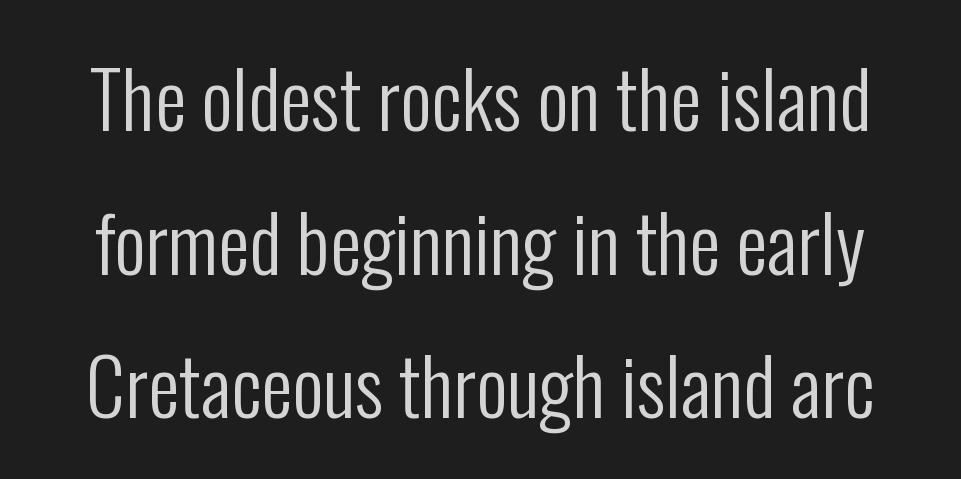
Q: Is the text bold? A: No.
Q: Is the text italic (slanted)? A: No, it is upright.
Q: Is the typeface a serif or a sans-serif typeface? A: Sans-serif.
Q: Is the text underlined? A: No.
Q: Is the spacing between letters normal or unusually wide? A: Normal.
Q: Width (condensed, normal, or wide)? A: Condensed.
Q: Stroke contrast? A: Low.
Q: x-height? A: Medium.
Q: Monospaced? A: No.
